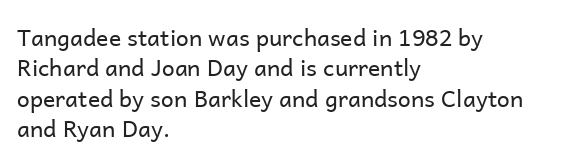
Q: Is the text bold? A: No.
Q: Is the text italic (slanted)? A: No, it is upright.
Q: Is the text underlined? A: No.
Q: How is the paragraph aligned? A: Left-aligned.
Q: Is the spacing between letters normal or unusually wide? A: Normal.
Q: Is the spacing between lines tight, normal or loose? A: Normal.
